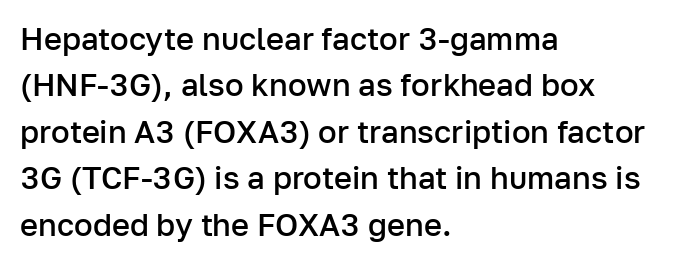
{"serif": "no", "italic": "no", "bold": "semi", "weight": "semibold", "width": "normal", "stroke_contrast": "low", "x_height": "medium", "monospaced": "no", "underline": "no", "align": "left", "line_spacing": "normal", "line_spacing_ratio": 1.5, "letter_spacing": "normal", "letter_spacing_em": 0.0, "glyph_px": 31}
